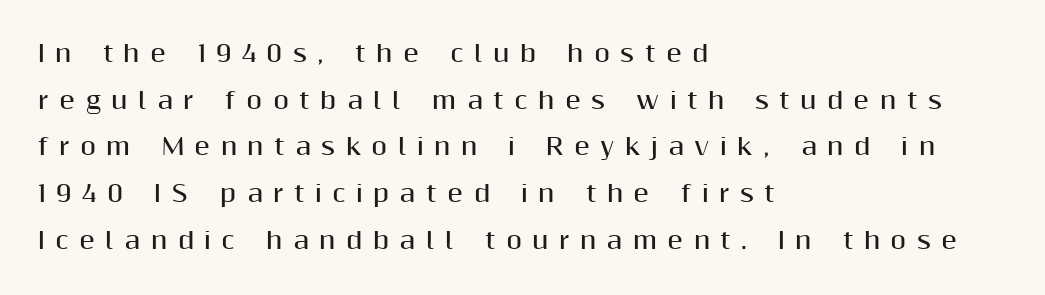
Q: Is the text bold? A: Yes.
Q: Is the text italic (slanted)? A: No, it is upright.
Q: Is the text underlined? A: No.
Q: How is the paragraph aligned? A: Left-aligned.
Q: Is the spacing between letters normal or unusually wide? A: Unusually wide.
Q: Is the spacing between lines tight, normal or loose? A: Loose.
